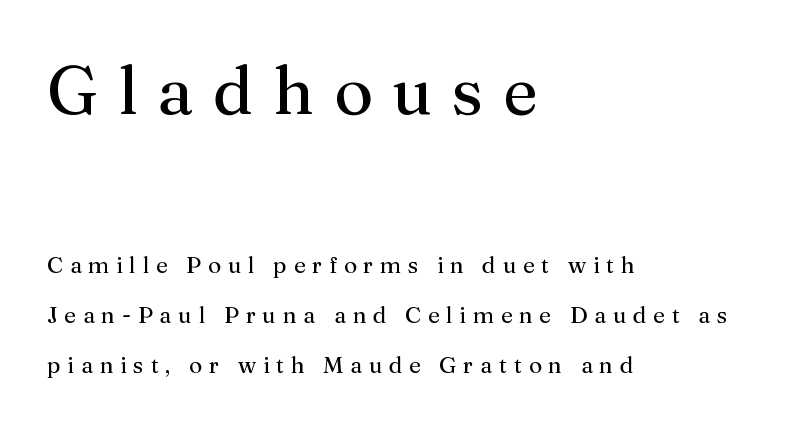
The passage shown stacks its lines with a broad gap. Is the lower block the larger one? No — the upper block carries the bigger type. Stroke terminals: seriffed. Compared with a typical body face, this is equally light or lighter still. The face used here is rendered with a markedly widened letterfit. The space directly below the letters is spotless.
